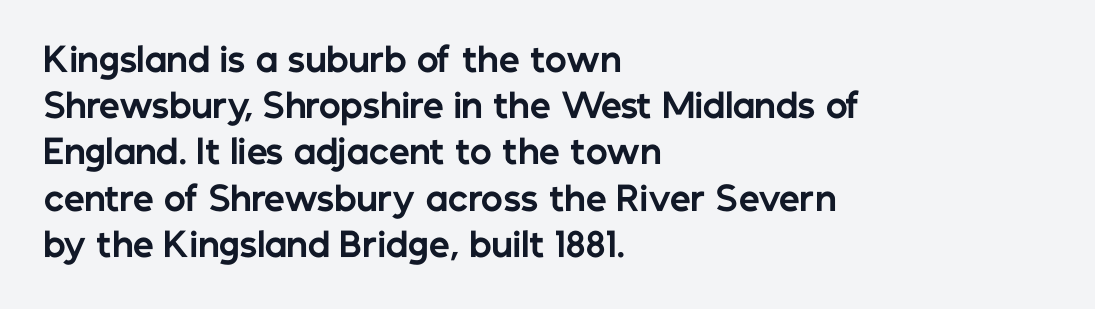
{"serif": "no", "italic": "no", "bold": "yes", "weight": "bold", "width": "normal", "stroke_contrast": "low", "x_height": "medium", "monospaced": "no", "underline": "no", "align": "left", "line_spacing": "normal", "line_spacing_ratio": 1.4, "letter_spacing": "normal", "letter_spacing_em": 0.0, "glyph_px": 33}
